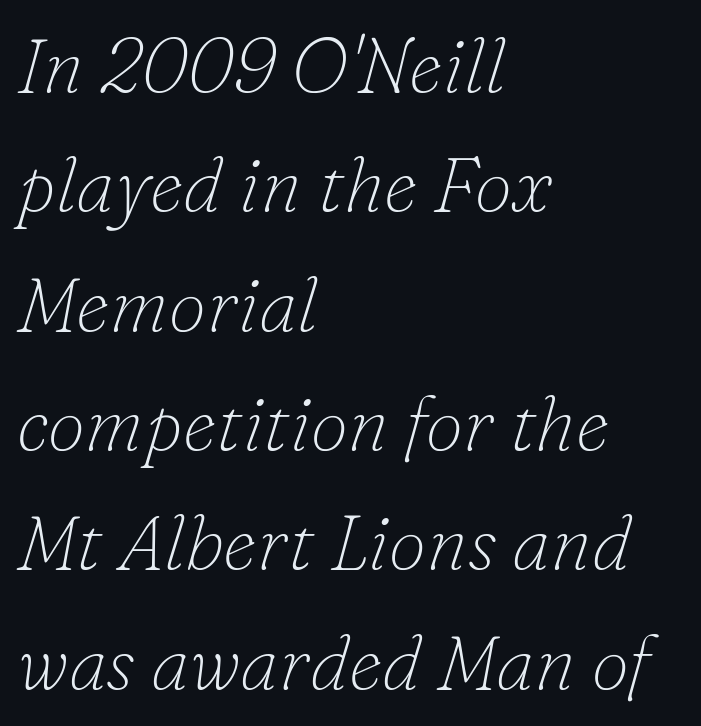
The image shows 76 px thin serif type, italic (leaning right); set left-aligned, normal line spacing (1.57x), normal letter spacing, not underlined; low stroke contrast and a small x-height.
